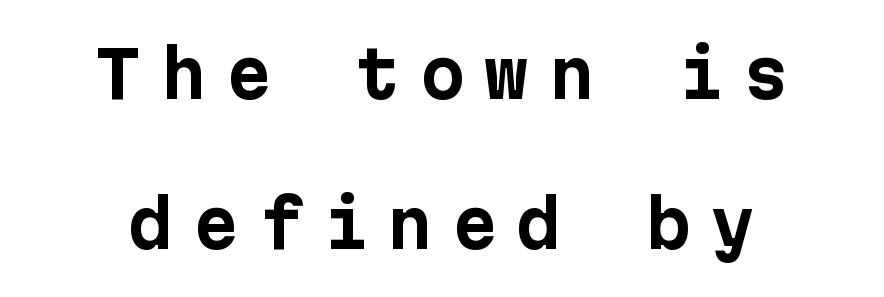
Q: Is the text bold? A: Yes.
Q: Is the text italic (slanted)? A: No, it is upright.
Q: Is the typeface a serif or a sans-serif typeface? A: Sans-serif.
Q: Is the text underlined? A: No.
Q: How is the paragraph aligned? A: Centered.
Q: Is the spacing between letters normal or unusually wide? A: Unusually wide.
Q: Is the spacing between lines tight, normal or loose? A: Loose.
Q: Width (condensed, normal, or wide)? A: Normal.
Q: Stroke contrast? A: Low.
Q: x-height? A: Medium.
